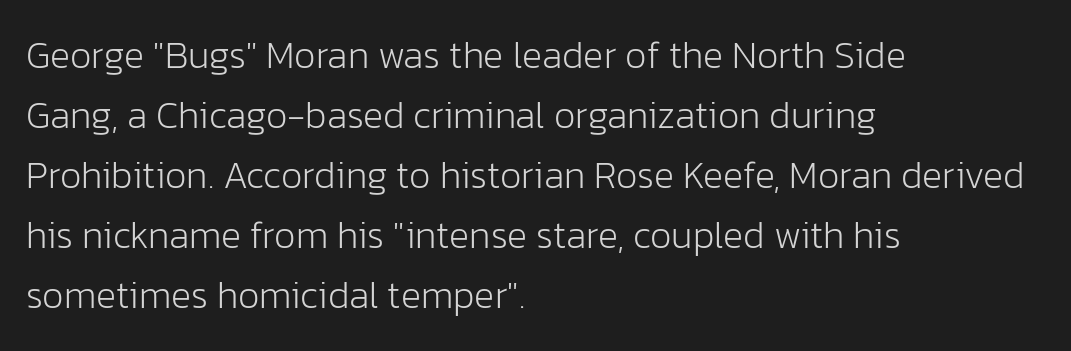
The image shows 38 px light sans-serif type, upright; set left-aligned, normal line spacing (1.58x), normal letter spacing, not underlined; low stroke contrast and a medium x-height.
